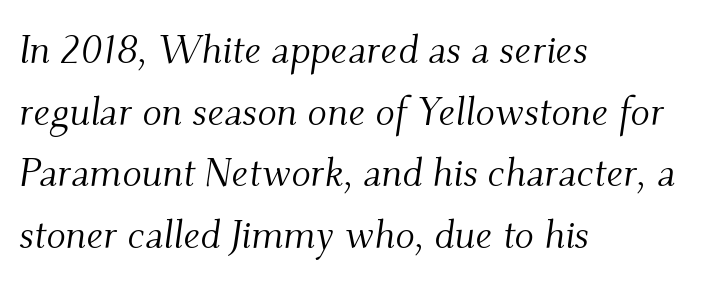
The image shows 40 px light serif type, italic (leaning right); set left-aligned, normal line spacing (1.54x), normal letter spacing, not underlined; medium stroke contrast and a small x-height.
